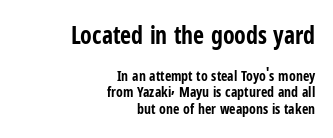
Q: Is the text bold? A: Yes.
Q: Is the text italic (slanted)? A: No, it is upright.
Q: Is the text underlined? A: No.
Q: How is the paragraph aligned? A: Right-aligned.
Q: Is the spacing between letters normal or unusually wide? A: Normal.
Q: Which block of text is set in a larger size, the first (top) or the second (bottom)? A: The first (top) one.
